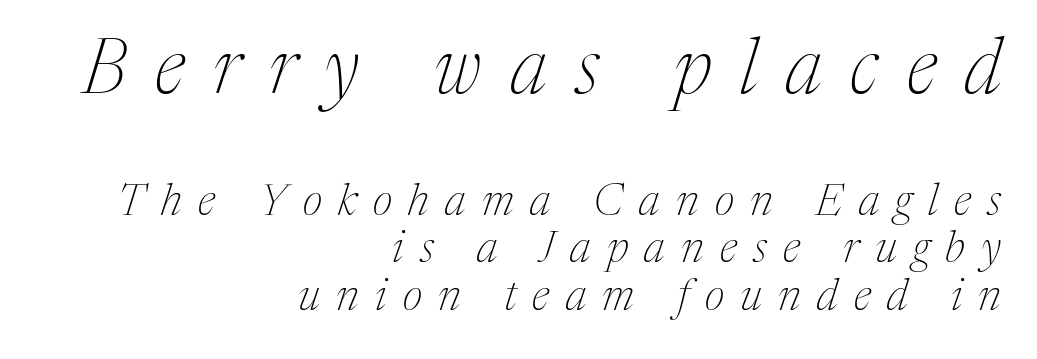
Is the stroke heavy? The answer is a plain regular-or-lighter. Character widths vary here, with narrow letters taking less room than wide ones. What kind of face is this? One with serifs. If you drew a line through each stem, it would be angled. The passage shown has open, widely tracked lettering throughout.
